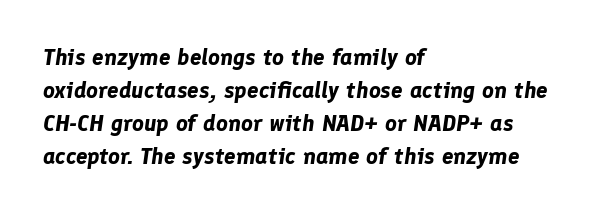
The image shows 23 px bold type, italic (leaning right); set left-aligned, normal line spacing (1.43x), normal letter spacing, not underlined.
